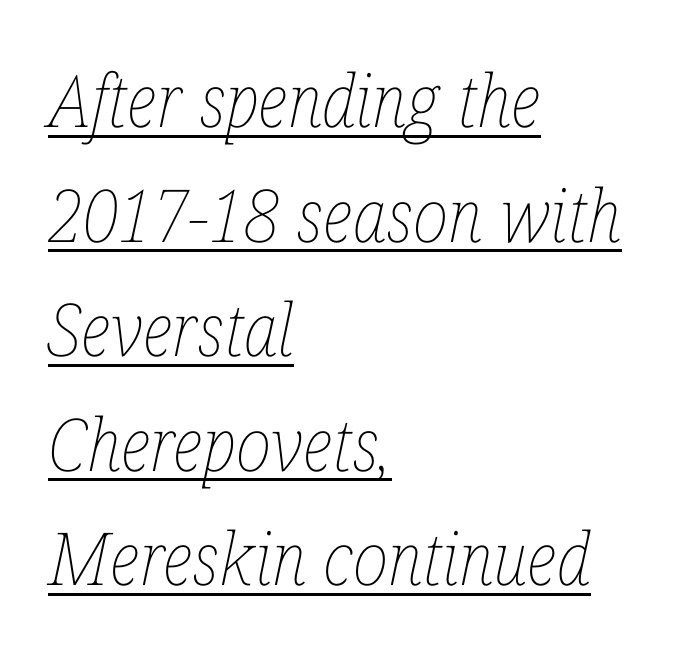
In terms of posture, this sample is oblique. Looks like regular typesetting: each glyph gets only the width it needs. Honestly, the row spacing looks completely unremarkable. Quick note: underline on. The gaps between neighbouring characters are ordinary and unremarkable. Is the block centered? No — it sits flush against the left margin.
